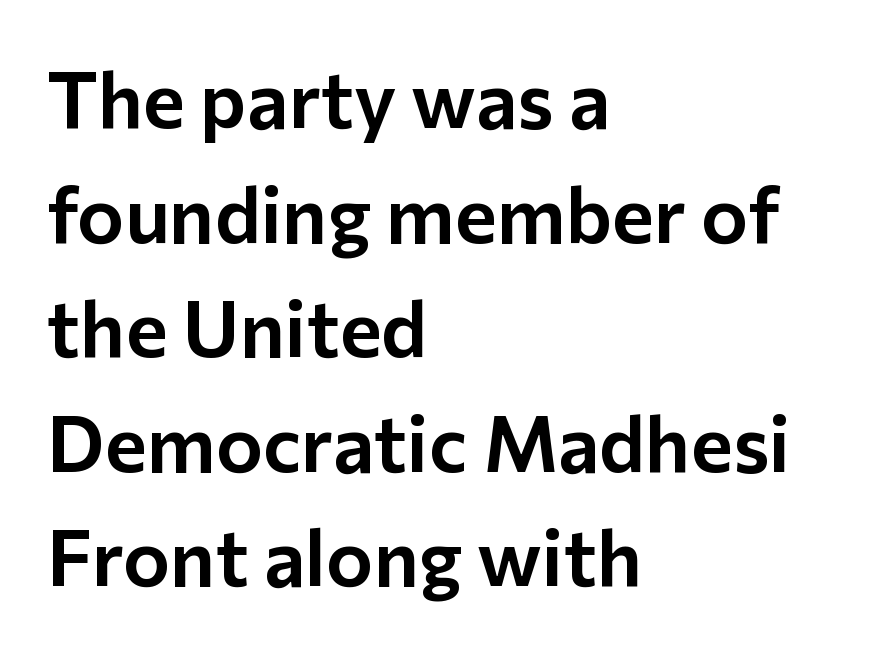
Descender tails drop into unmarked territory. Are there feet on the stems? There aren't — it's a sans. If you drew a ruler down the left edge, every line would touch it. Here the designer chose a conventional face with non-uniform glyph widths.
